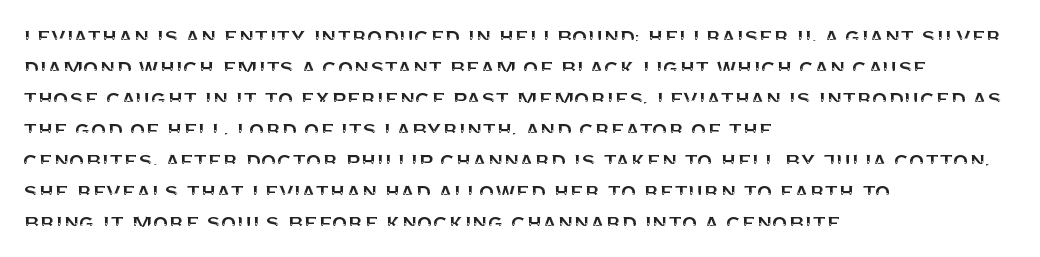
Q: Is the text italic (slanted)? A: No, it is upright.
Q: Is the text underlined? A: No.
Q: How is the paragraph aligned? A: Left-aligned.
Q: Is the spacing between letters normal or unusually wide? A: Normal.
